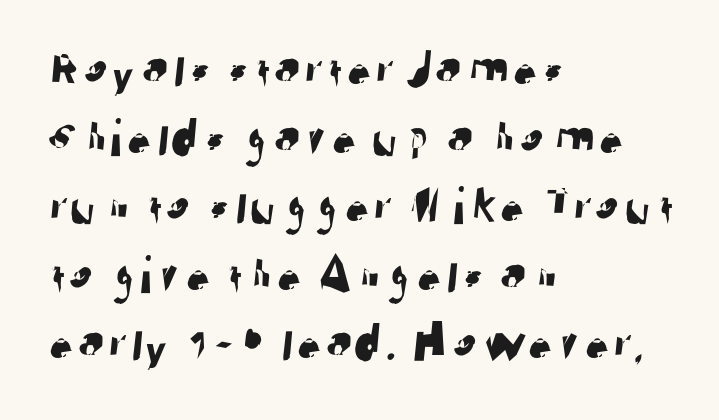
Honestly, the row spacing looks completely unremarkable. The rendering uses natural spacing where letterforms have individual widths. The face used here is rendered with its standard letterfit. This sample is left-justified, so line endings fall wherever the words run out.
